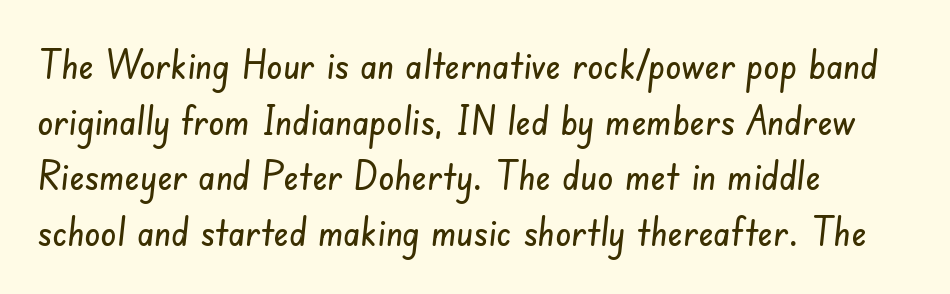
{"serif": "no", "width": "condensed", "stroke_contrast": "low", "x_height": "small", "monospaced": "no", "underline": "no", "align": "left", "line_spacing": "normal", "line_spacing_ratio": 1.39, "letter_spacing": "normal", "letter_spacing_em": 0.0, "glyph_px": 40}
